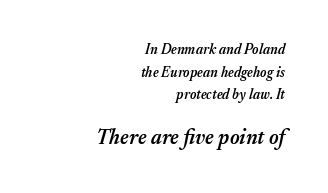
{"italic": "yes", "lean": "right", "slant_degrees": 17, "bold": "semi", "underline": "no", "align": "right", "line_spacing": "normal", "line_spacing_ratio": 1.62, "letter_spacing": "normal", "letter_spacing_em": 0.0, "larger_block": "second", "size_ratio": 1.5, "glyph_px": 21}
